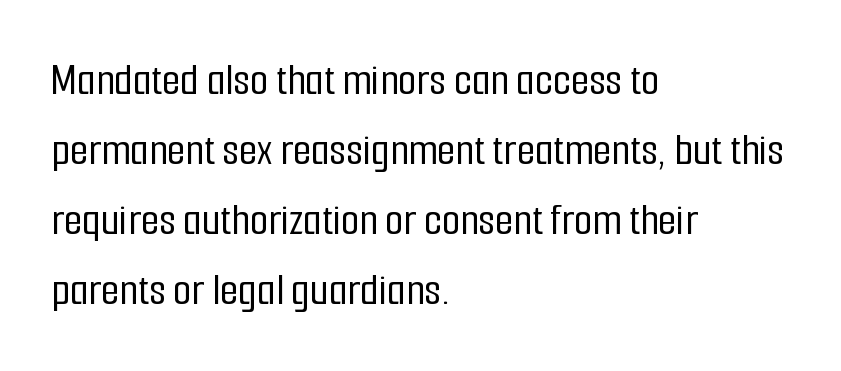
Q: Is the text italic (slanted)? A: No, it is upright.
Q: Is the typeface a serif or a sans-serif typeface? A: Sans-serif.
Q: Is the text underlined? A: No.
Q: How is the paragraph aligned? A: Left-aligned.
Q: Is the spacing between letters normal or unusually wide? A: Normal.
Q: Is the spacing between lines tight, normal or loose? A: Normal.
Q: Width (condensed, normal, or wide)? A: Condensed.
Q: Stroke contrast? A: Low.
Q: x-height? A: Medium.
Q: Monospaced? A: No.
